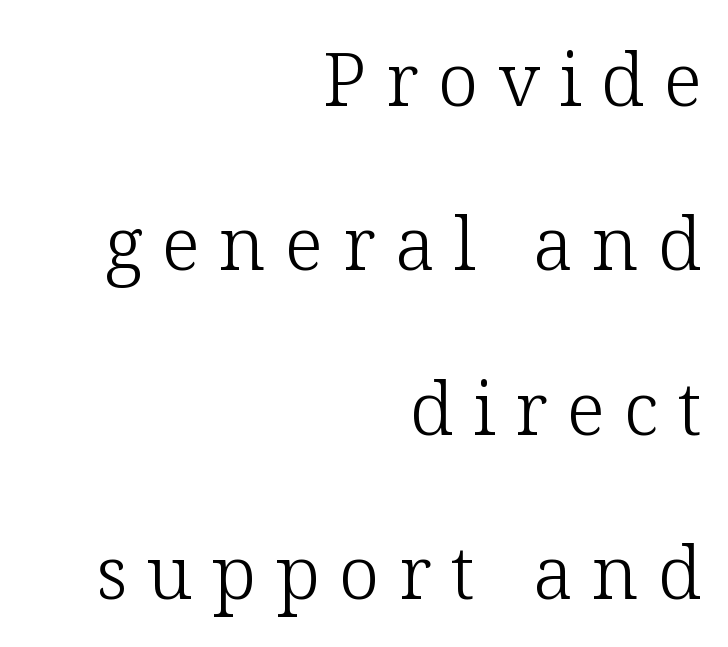
The image shows 74 px light serif type, upright; set right-aligned, loose line spacing (2.22x), unusually wide letter spacing (+0.26 em), not underlined; low stroke contrast and a medium x-height.
